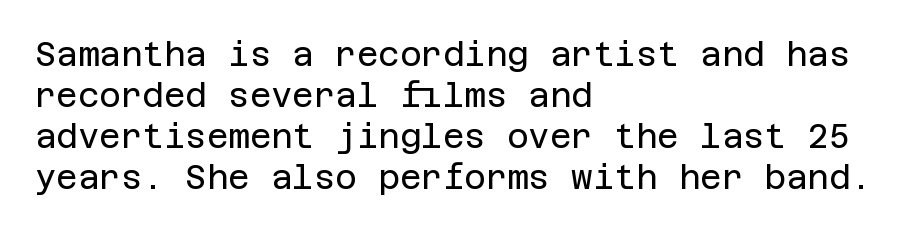
Q: Is the text bold? A: No.
Q: Is the text italic (slanted)? A: No, it is upright.
Q: Is the typeface a serif or a sans-serif typeface? A: Sans-serif.
Q: Is the text underlined? A: No.
Q: How is the paragraph aligned? A: Left-aligned.
Q: Is the spacing between letters normal or unusually wide? A: Normal.
Q: Width (condensed, normal, or wide)? A: Normal.
Q: Stroke contrast? A: Low.
Q: x-height? A: Large.
